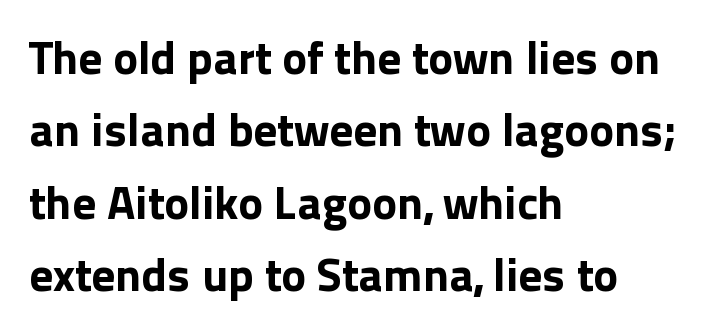
The strokes are fattened all the way to bold. These lines are composed in type without serifs. The passage shown is not underscored anywhere. Teacher's note: observe the even left margin — that is flush-left alignment.
